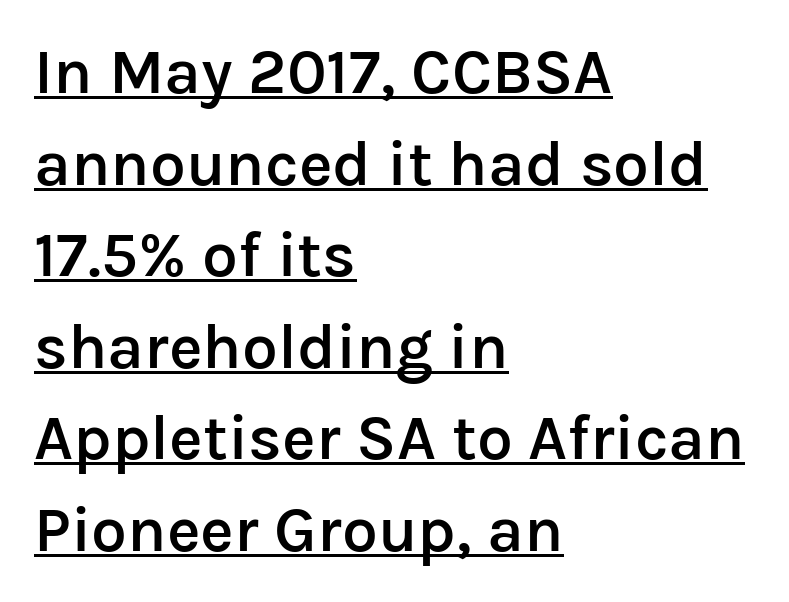
{"serif": "no", "italic": "no", "bold": "semi", "weight": "semibold", "width": "normal", "stroke_contrast": "low", "x_height": "medium", "monospaced": "no", "underline": "yes", "align": "left", "line_spacing": "normal", "line_spacing_ratio": 1.43, "letter_spacing": "normal", "letter_spacing_em": 0.0, "glyph_px": 64}
